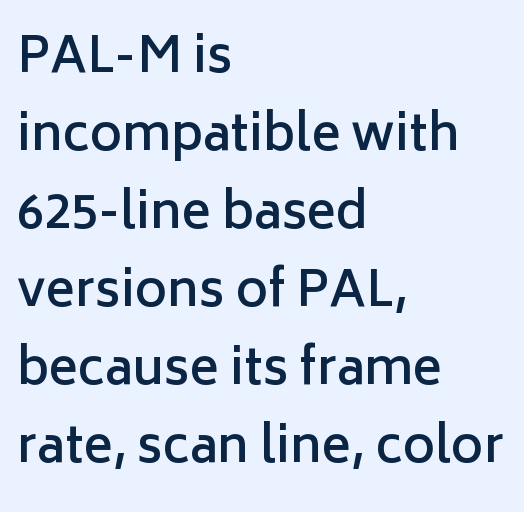
The image shows 49 px semibold sans-serif type, upright; set left-aligned, normal line spacing (1.59x), normal letter spacing, not underlined; low stroke contrast and a medium x-height.
